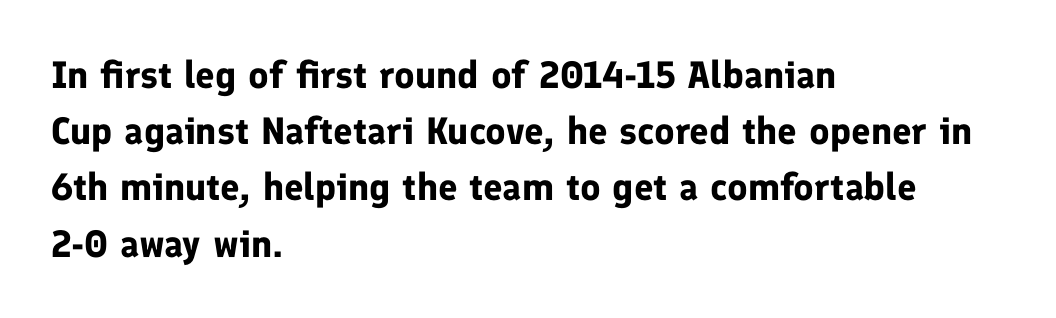
{"serif": "no", "italic": "no", "bold": "yes", "weight": "bold", "width": "normal", "stroke_contrast": "low", "x_height": "medium", "monospaced": "no", "underline": "no", "align": "left", "line_spacing": "normal", "line_spacing_ratio": 1.48, "letter_spacing": "normal", "letter_spacing_em": 0.0, "glyph_px": 38}
